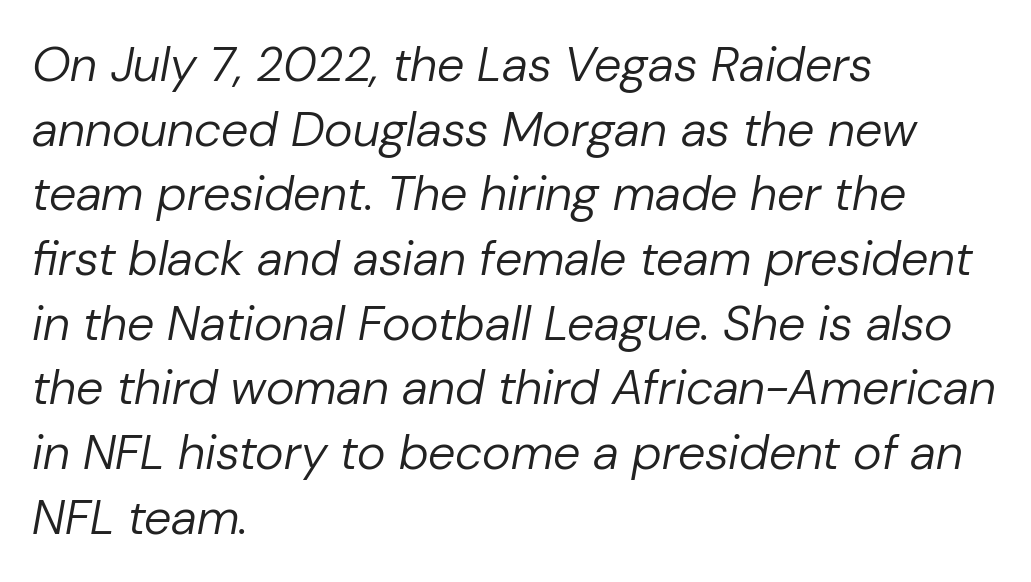
{"italic": "yes", "lean": "right", "slant_degrees": 10, "bold": "no", "weight": "regular", "width": "normal", "stroke_contrast": "low", "x_height": "medium", "monospaced": "no", "underline": "no", "align": "left", "line_spacing": "normal", "line_spacing_ratio": 1.32, "letter_spacing": "normal", "letter_spacing_em": 0.0, "glyph_px": 49}
